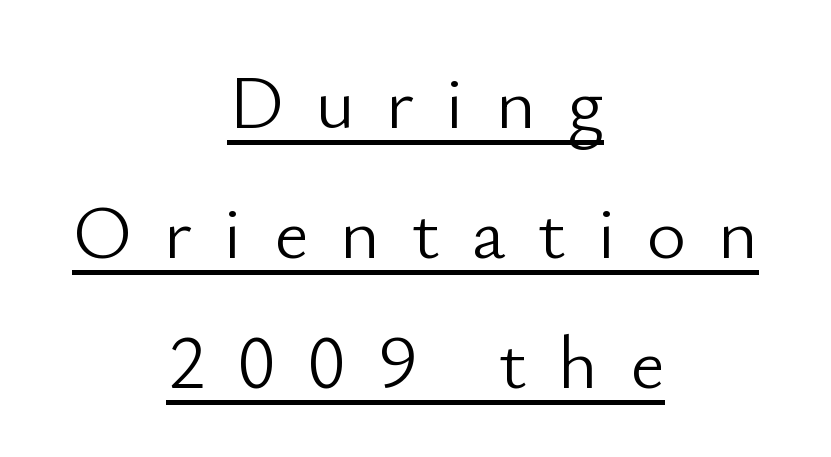
{"serif": "no", "italic": "no", "bold": "no", "weight": "light", "width": "normal", "stroke_contrast": "low", "x_height": "small", "monospaced": "no", "underline": "yes", "align": "center", "line_spacing_ratio": 1.71, "letter_spacing": "wide", "letter_spacing_em": 0.41, "glyph_px": 76}
